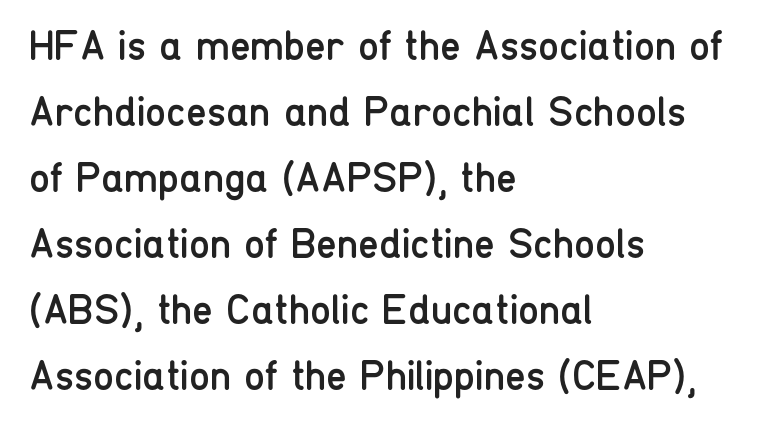
The image shows 42 px regular-weight, condensed sans-serif type, upright; set left-aligned, normal line spacing (1.57x), normal letter spacing, not underlined; low stroke contrast and a medium x-height.
